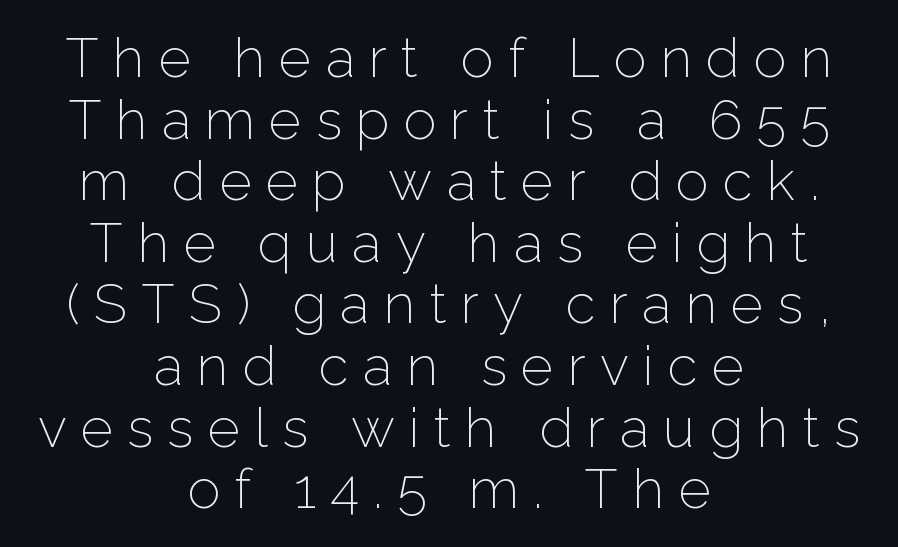
{"serif": "no", "italic": "no", "bold": "no", "weight": "light", "width": "normal", "stroke_contrast": "low", "x_height": "medium", "monospaced": "no", "underline": "no", "align": "center", "line_spacing": "tight", "line_spacing_ratio": 1.12, "letter_spacing": "wide", "letter_spacing_em": 0.26, "glyph_px": 55}
